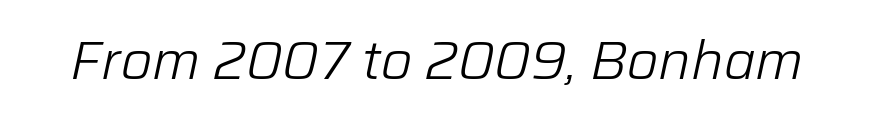
{"italic": "yes", "lean": "right", "slant_degrees": 12, "bold": "no", "weight": "light", "width": "normal", "stroke_contrast": "low", "x_height": "medium", "monospaced": "no", "underline": "no", "letter_spacing": "normal", "letter_spacing_em": 0.0, "glyph_px": 54}
